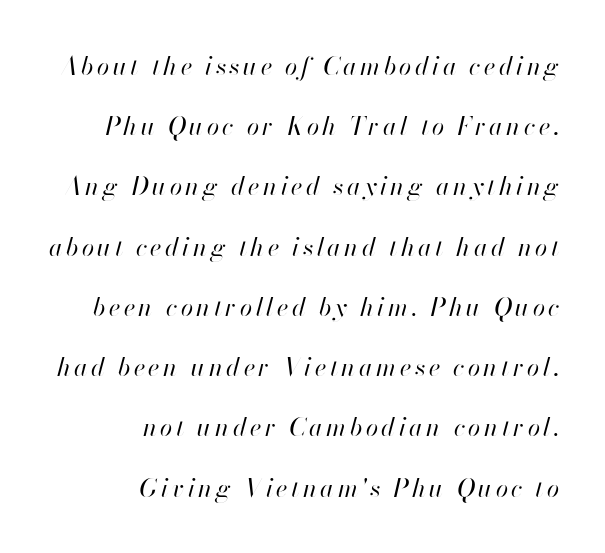
Q: Is the text bold? A: No.
Q: Is the text italic (slanted)? A: Yes, it leans right by about 13 degrees.
Q: Is the text underlined? A: No.
Q: How is the paragraph aligned? A: Right-aligned.
Q: Is the spacing between lines tight, normal or loose? A: Loose.
